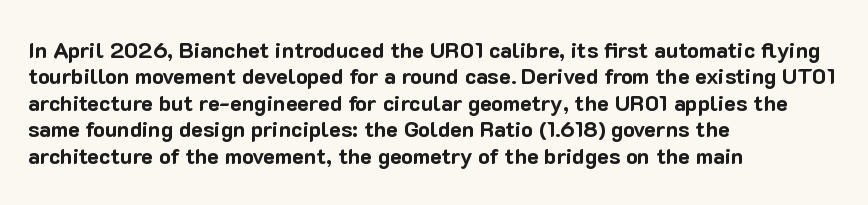
Stroke thickness is high; the sample reads as a true bold. Underline: absent. The horizontal fit of the characters is conventional and even. Do the letters lean? They stand straight. Horizontal alignment here is leftward, the default for most running prose.
